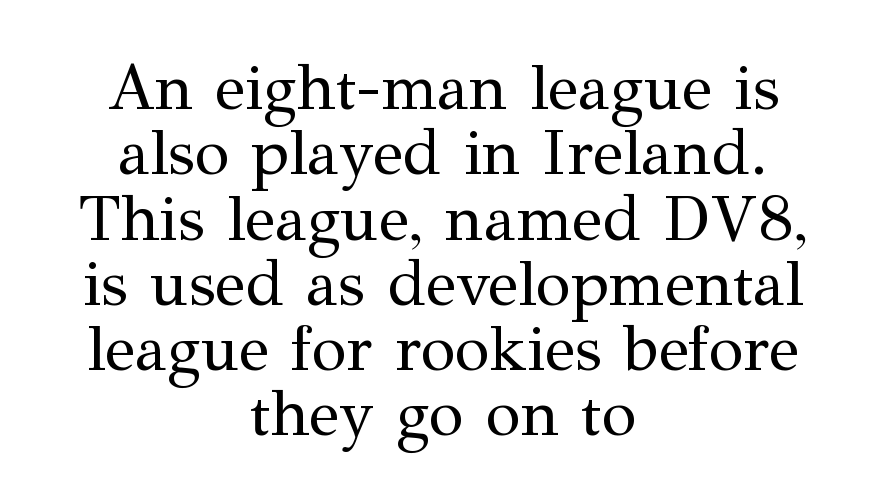
{"serif": "yes", "italic": "no", "bold": "no", "weight": "regular", "width": "normal", "stroke_contrast": "medium", "x_height": "medium", "monospaced": "no", "underline": "no", "align": "center", "line_spacing": "tight", "line_spacing_ratio": 1.02, "letter_spacing": "normal", "letter_spacing_em": 0.0, "glyph_px": 64}
